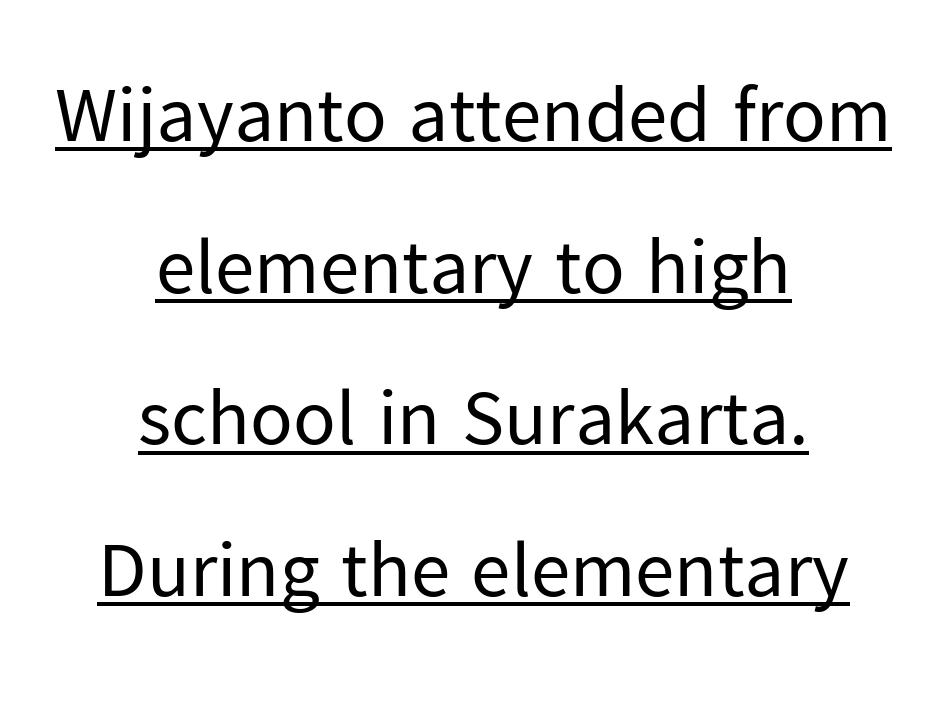
Q: Is the text bold? A: No.
Q: Is the text italic (slanted)? A: No, it is upright.
Q: Is the typeface a serif or a sans-serif typeface? A: Sans-serif.
Q: Is the text underlined? A: Yes.
Q: How is the paragraph aligned? A: Centered.
Q: Is the spacing between letters normal or unusually wide? A: Normal.
Q: Is the spacing between lines tight, normal or loose? A: Loose.
Q: Width (condensed, normal, or wide)? A: Normal.
Q: Stroke contrast? A: Low.
Q: x-height? A: Medium.
Q: Monospaced? A: No.
